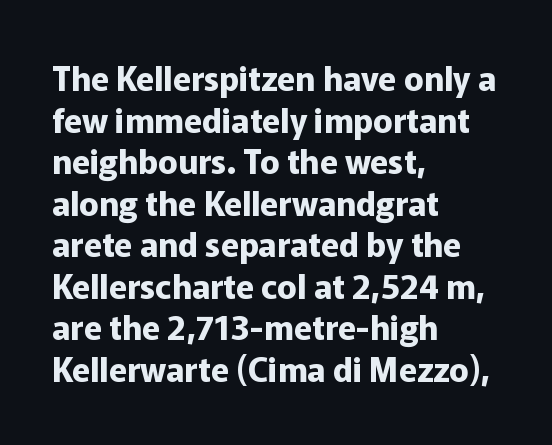
The letters carry no serifs — their stems end cleanly without finishing strokes. This rendering leaves character spacing at its baseline value. The lettering holds an erect, upright posture throughout. Quick note: underline off. The rendering uses a bold face; every stroke is thick and dark. Leading: standard.
